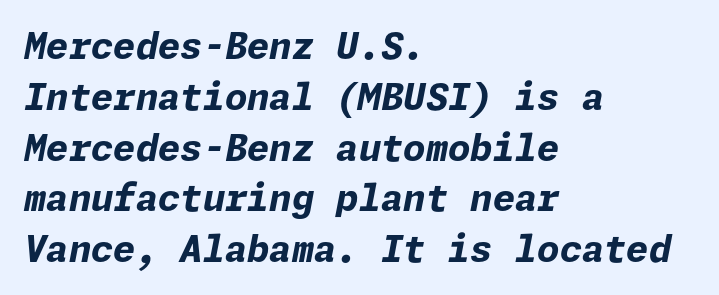
The image shows 36 px bold type, italic (leaning right); set left-aligned, normal line spacing (1.41x), normal letter spacing, not underlined; low stroke contrast and a medium x-height.
